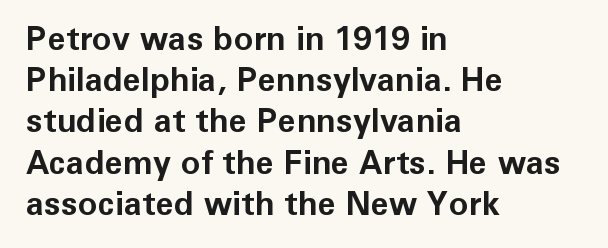
Q: Is the text bold? A: Yes.
Q: Is the text italic (slanted)? A: No, it is upright.
Q: Is the typeface a serif or a sans-serif typeface? A: Sans-serif.
Q: Is the text underlined? A: No.
Q: How is the paragraph aligned? A: Left-aligned.
Q: Is the spacing between letters normal or unusually wide? A: Normal.
Q: Is the spacing between lines tight, normal or loose? A: Normal.
Q: Width (condensed, normal, or wide)? A: Normal.
Q: Stroke contrast? A: Low.
Q: x-height? A: Medium.
Q: Monospaced? A: No.
